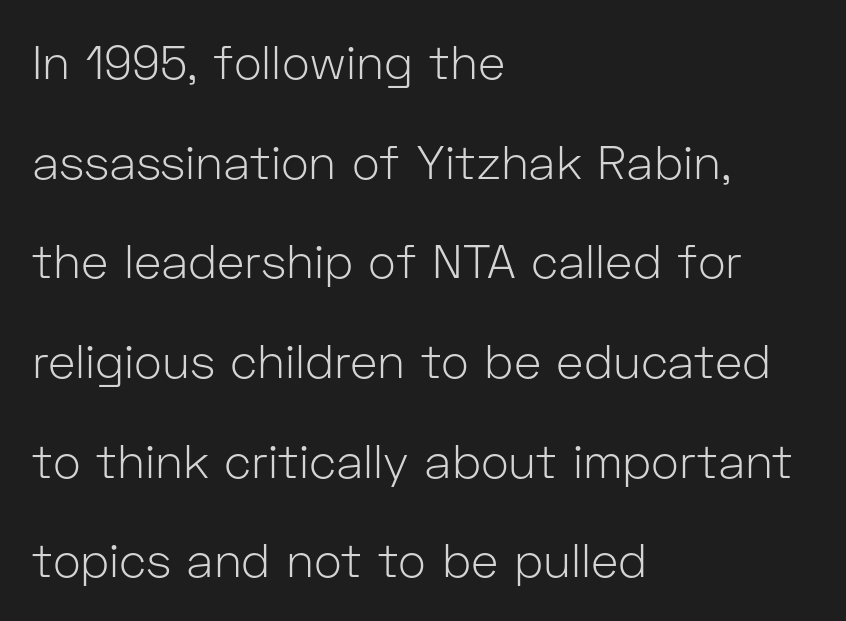
Bold? No — there's no thickening of the strokes. Think of a printed novel: that variable character pitch is what you see here. Letter spacing: default. Italic: no, the glyphs are upright roman. Every row of glyphs begins at an identical x-position on the left.
